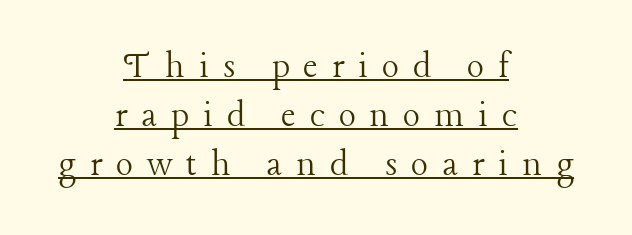
The image shows 40 px light serif type, upright; set centered, line spacing 1.23x, unusually wide letter spacing (+0.35 em), underlined; low stroke contrast and a medium x-height.
